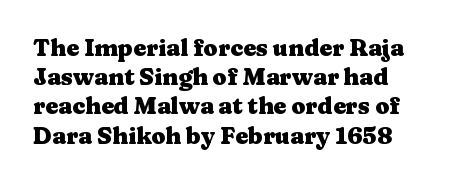
Is the block centered? No — it sits flush against the left margin. Strong, thick strokes mark this as bold type. Plain, unruled lines of type. Nothing unusual about the tracking: characters are spaced as the font intends. When letters stand straight like this, we call the style roman or upright. One glance says typical: line gaps are just what's usual.
